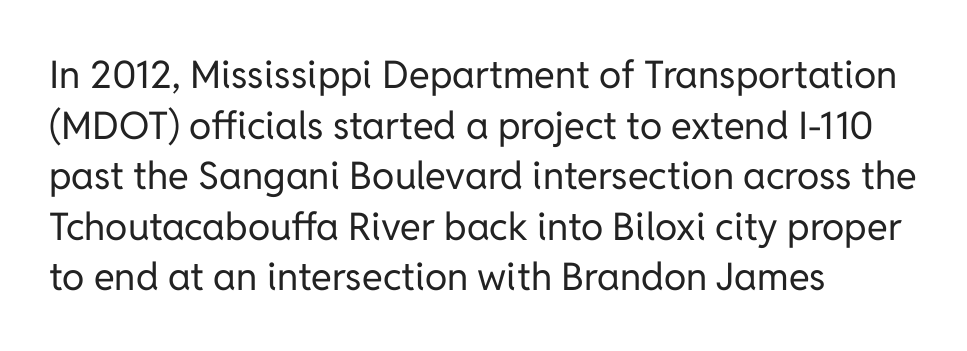
The image shows 38 px regular-weight sans-serif type, upright; set left-aligned, normal line spacing (1.33x), normal letter spacing, not underlined; low stroke contrast and a medium x-height.
